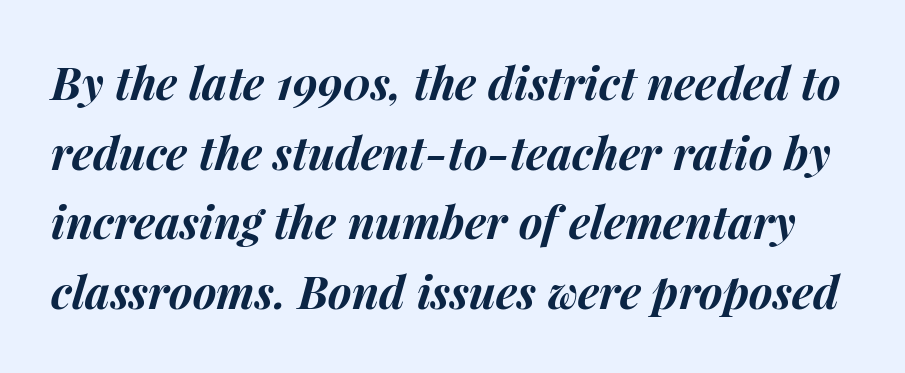
How would I describe the line gaps? Plain and ordinary. Does the lettering tilt? It does — this is italic. The letters sit at their default tracking, neither squeezed nor spread. The face used here is proportionally spaced, like ordinary book or web type.
